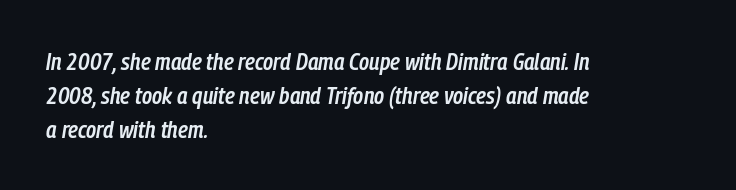
A fair bit of extra ink — the face is semibold, not bold. Characters are canted at an angle relative to the baseline's perpendicular. One glance says typical: line gaps are just what's usual. The compositor pushed each line to the left boundary.
